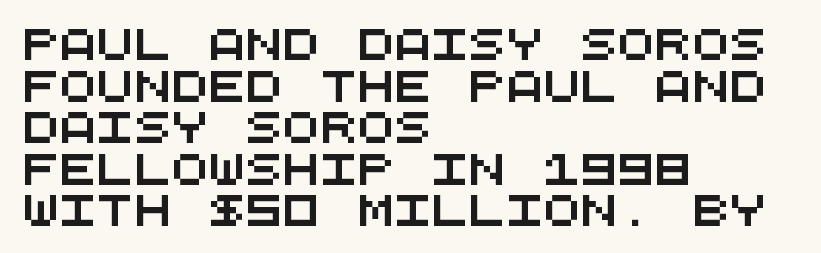
Q: Is the typeface a serif or a sans-serif typeface? A: Sans-serif.
Q: Is the text underlined? A: No.
Q: How is the paragraph aligned? A: Left-aligned.
Q: Is the spacing between letters normal or unusually wide? A: Normal.
Q: Is the spacing between lines tight, normal or loose? A: Normal.
Q: Width (condensed, normal, or wide)? A: Wide.
Q: Stroke contrast? A: Medium.
Q: x-height? A: Large.
Q: Monospaced? A: Yes.
